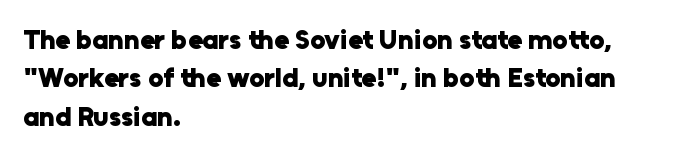
Glyph-to-glyph distance matches everyday printed text. Notice how thick the strokes are: this is what a full bold looks like. A normal amount of white space separates one row of letters from the next. Only glyphs here, with clear space below each row. Vertical strokes here are truly vertical.
